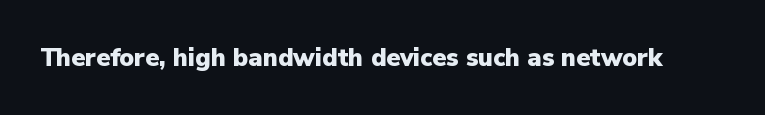
The image shows 25 px bold type, upright; set normal letter spacing, not underlined.
